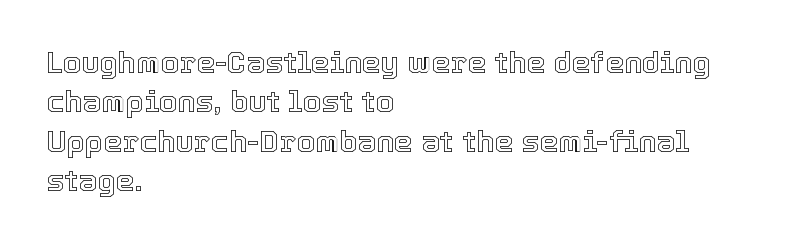
A typesetter would call this proportional, since set widths differ per character. Honestly, there is no underline to notice here at all. Characters remain perfectly vertical along every line. Regular leading. Observe the ordinary spacing: letters are neighbours, not strangers.
